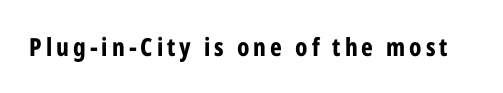
Q: Is the text bold? A: Yes.
Q: Is the text italic (slanted)? A: No, it is upright.
Q: Is the text underlined? A: No.
